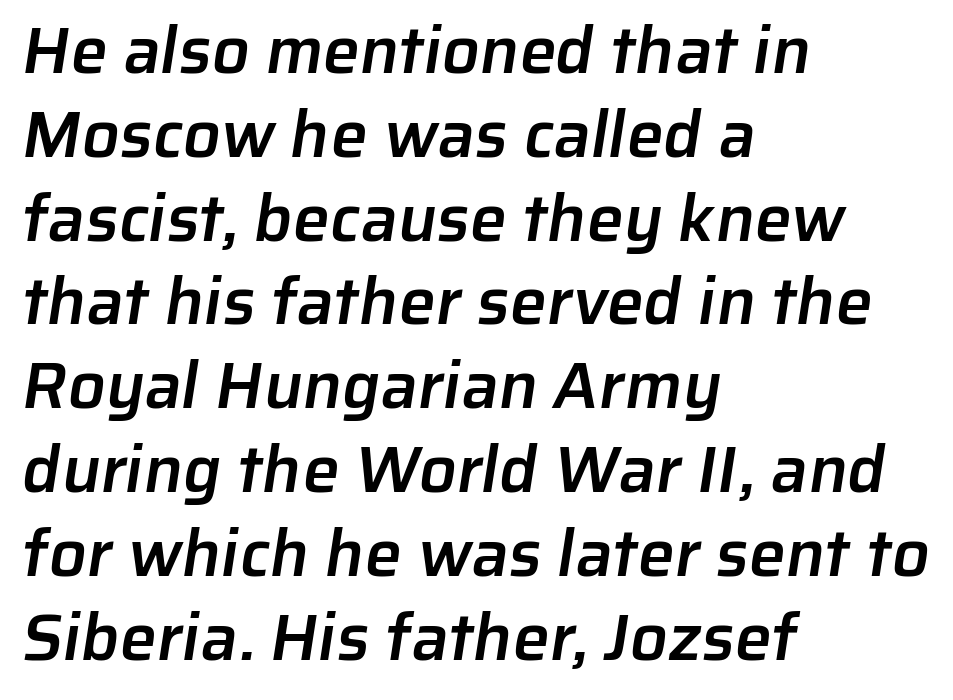
Look at the tracking — it's just the regular setting, nothing added. The rendering uses natural spacing where letterforms have individual widths. Descenders are the only things crossing below the line. Is the type bold? Partly — it's a semibold, heavier than regular but not fully bold. Notice how descenders clear the ascenders below comfortably — that's standard leading. Compared with a centered layout, this one pins lines to the left instead.
